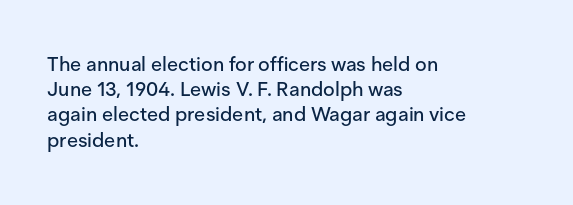
The image shows 20 px text type, upright; set left-aligned, normal line spacing (1.26x), normal letter spacing, not underlined.
